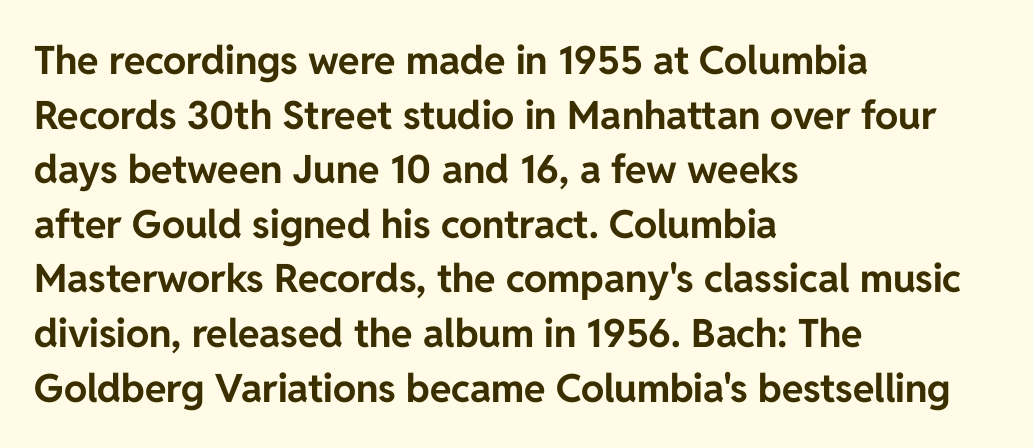
Q: Is the text bold? A: Yes.
Q: Is the text italic (slanted)? A: No, it is upright.
Q: Is the typeface a serif or a sans-serif typeface? A: Sans-serif.
Q: Is the text underlined? A: No.
Q: How is the paragraph aligned? A: Left-aligned.
Q: Is the spacing between letters normal or unusually wide? A: Normal.
Q: Is the spacing between lines tight, normal or loose? A: Normal.
Q: Width (condensed, normal, or wide)? A: Normal.
Q: Stroke contrast? A: Low.
Q: x-height? A: Medium.
Q: Monospaced? A: No.
